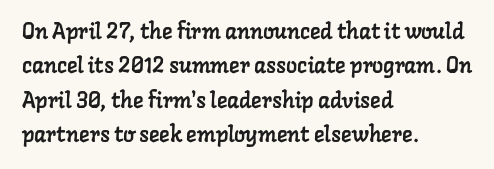
Every row of glyphs begins at an identical x-position on the left. Spacing between characters is what you'd get straight out of the box. Honestly, there is no underline to notice here at all. Regular leading.
